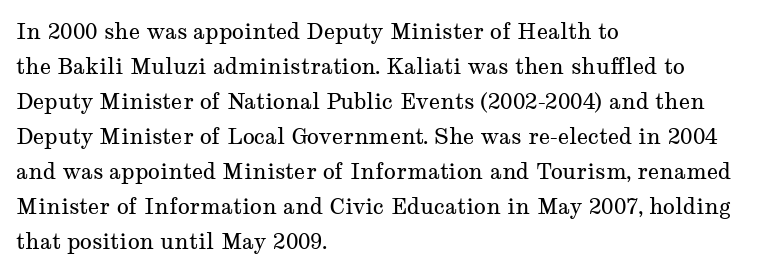
Every stem runs plumb, perpendicular to the baseline. Ink coverage per letter is moderate at most. Does extra space separate the letters? No, they use regular spacing. Line starts are locked; line ends wander. If you measured baseline to baseline, you'd find a middling distance.
